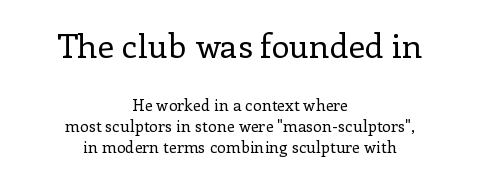
{"serif": "yes", "italic": "no", "bold": "no", "weight": "regular", "width": "normal", "stroke_contrast": "low", "x_height": "medium", "monospaced": "no", "underline": "no", "align": "center", "line_spacing": "normal", "line_spacing_ratio": 1.34, "letter_spacing": "normal", "letter_spacing_em": 0.0, "larger_block": "first", "size_ratio": 2.06, "glyph_px": 33}
